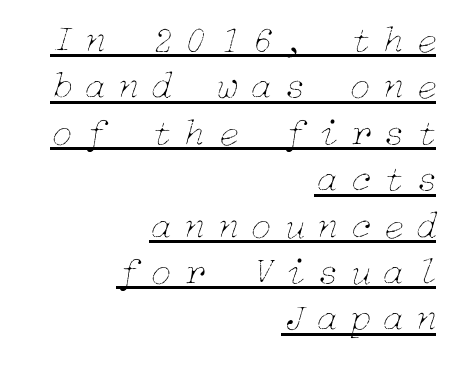
Q: Is the text bold? A: No.
Q: Is the text italic (slanted)? A: Yes, it leans right by about 15 degrees.
Q: Is the text underlined? A: Yes.
Q: How is the paragraph aligned? A: Right-aligned.
Q: Is the spacing between letters normal or unusually wide? A: Unusually wide.
Q: Width (condensed, normal, or wide)? A: Normal.
Q: Stroke contrast? A: Low.
Q: x-height? A: Medium.
